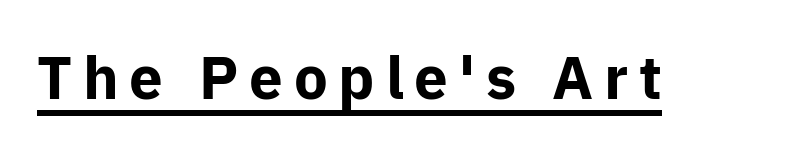
The image shows 60 px bold sans-serif type, upright; set underlined; low stroke contrast and a medium x-height.
